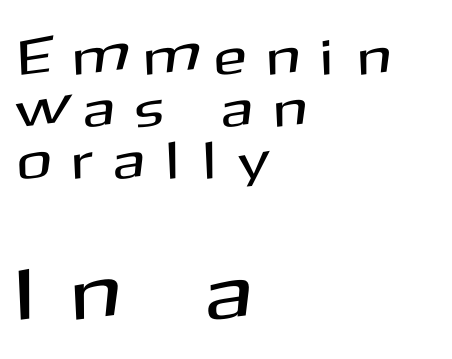
Scale increases going downward across the two blocks. The vertical gap from one line to the next is small. These lines are composed in type without serifs. Here the designer chose a conventional face with non-uniform glyph widths.
